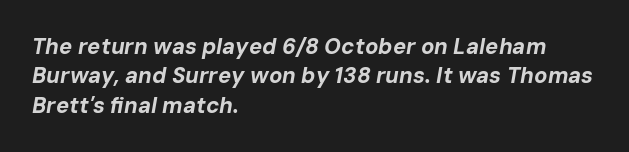
{"italic": "yes", "lean": "right", "slant_degrees": 10, "bold": "yes", "underline": "no", "align": "left", "line_spacing": "normal", "line_spacing_ratio": 1.33, "letter_spacing": "normal", "letter_spacing_em": 0.0, "glyph_px": 22}
